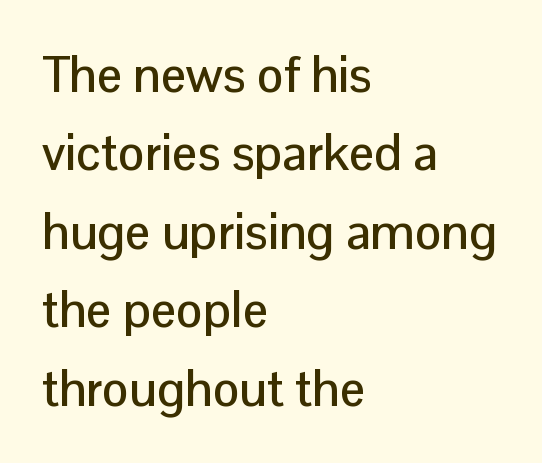
{"serif": "no", "italic": "no", "width": "normal", "stroke_contrast": "low", "x_height": "medium", "monospaced": "no", "underline": "no", "align": "left", "line_spacing": "normal", "line_spacing_ratio": 1.57, "letter_spacing": "normal", "letter_spacing_em": 0.0, "glyph_px": 50}
